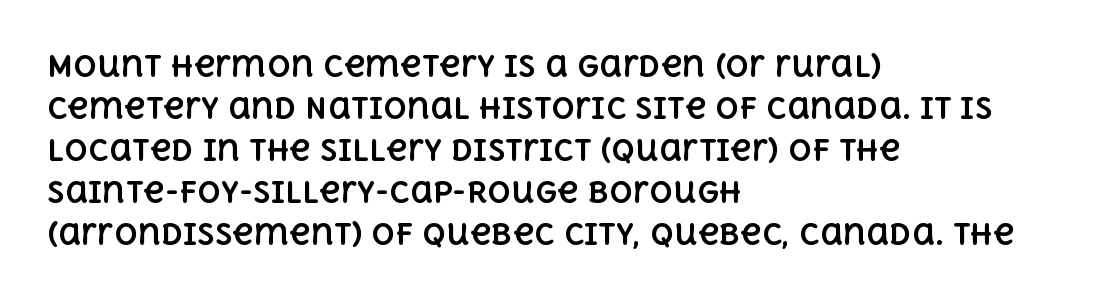
Q: Is the text bold? A: Yes.
Q: Is the text italic (slanted)? A: No, it is upright.
Q: Is the text underlined? A: No.
Q: How is the paragraph aligned? A: Left-aligned.
Q: Is the spacing between letters normal or unusually wide? A: Normal.
Q: Is the spacing between lines tight, normal or loose? A: Normal.
Q: Width (condensed, normal, or wide)? A: Normal.
Q: x-height? A: Large.
Q: Monospaced? A: No.
